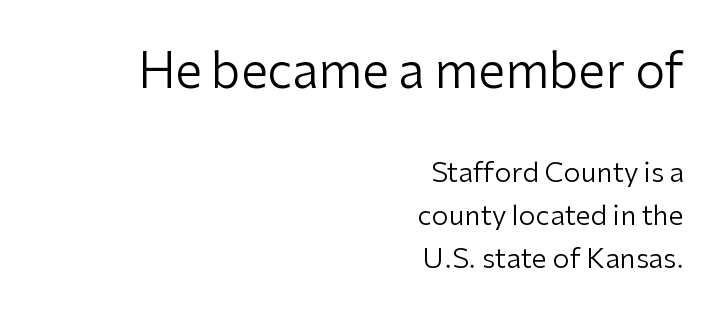
No letter is thick-stroked: the sample isn't bold. The letters stand straight up with perfectly vertical stems. Typesetter's note — upper block bumped up in size, lower block left smaller. The passage shown is typeset with a sans-serif family. The rendering uses natural spacing where letterforms have individual widths. A typesetter would call this zero additional tracking.
